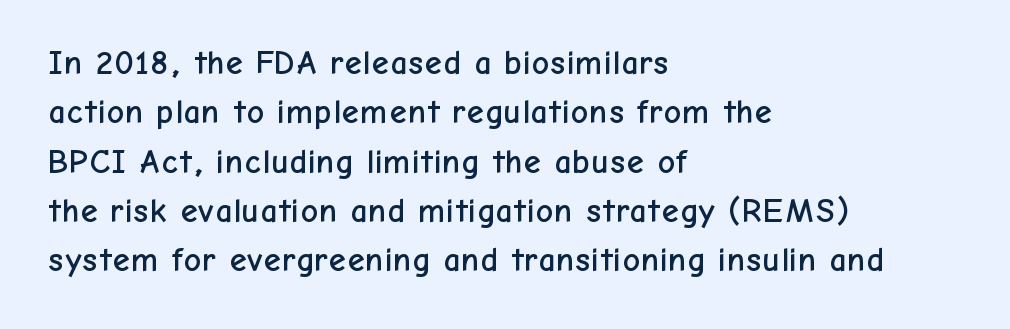
Q: Is the text italic (slanted)? A: No, it is upright.
Q: Is the typeface a serif or a sans-serif typeface? A: Sans-serif.
Q: Is the text underlined? A: No.
Q: How is the paragraph aligned? A: Left-aligned.
Q: Is the spacing between letters normal or unusually wide? A: Normal.
Q: Is the spacing between lines tight, normal or loose? A: Normal.
Q: Width (condensed, normal, or wide)? A: Normal.
Q: Stroke contrast? A: Low.
Q: x-height? A: Medium.
Q: Monospaced? A: No.
